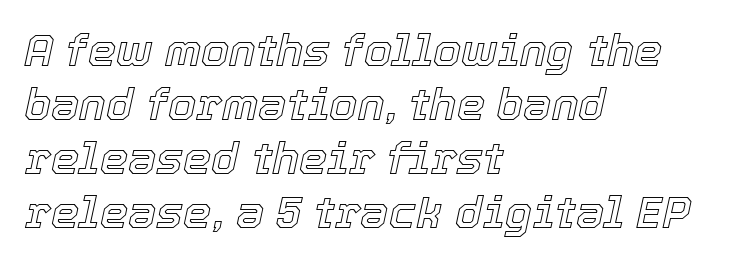
The image shows 45 px text type, italic (leaning right); set left-aligned, line spacing 1.2x, normal letter spacing, not underlined; a medium x-height.
